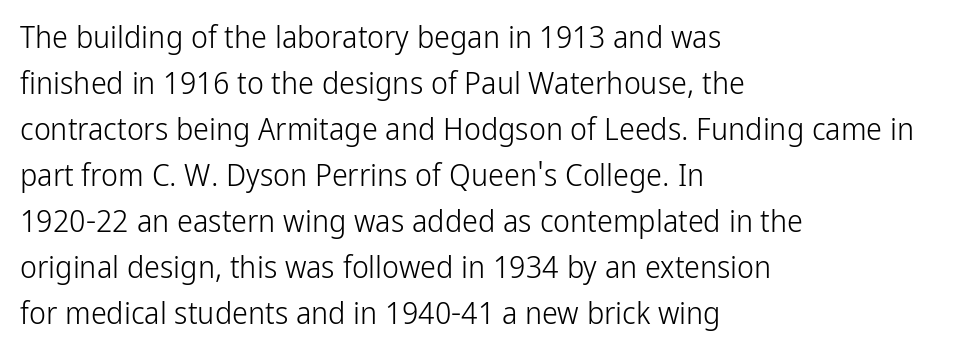
The image shows 32 px light, condensed sans-serif type, upright; set left-aligned, normal line spacing (1.44x), normal letter spacing, not underlined; low stroke contrast and a medium x-height.
